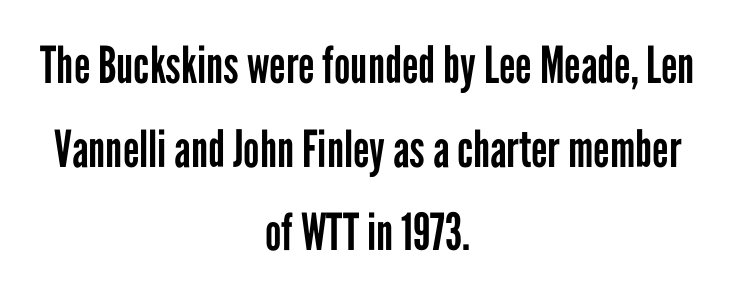
The strip under each line holds only bare page. Ink coverage per letter is moderate at most. Posture: vertical. The letterforms sit shoulder to shoulder at normal distance. Regular leading.
